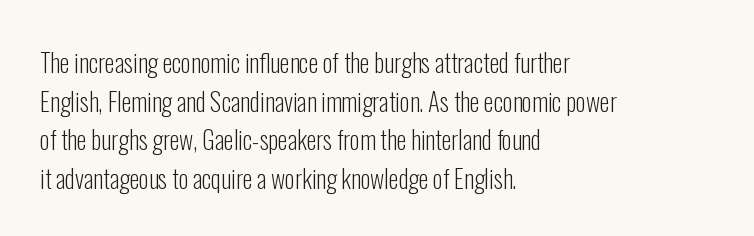
The image shows 25 px text type, upright; set left-aligned, normal line spacing (1.55x), normal letter spacing, not underlined.
